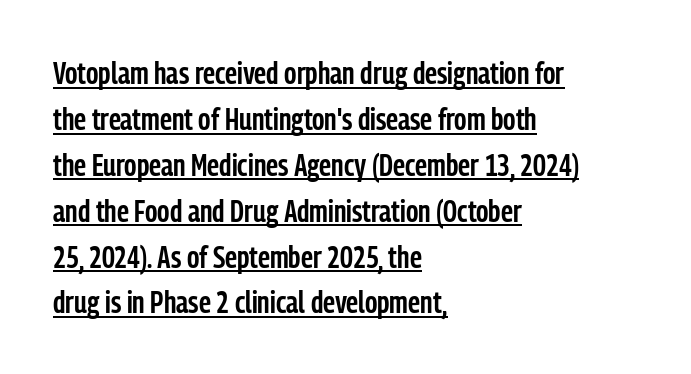
Q: Is the text bold? A: Semi-bold.
Q: Is the text italic (slanted)? A: No, it is upright.
Q: Is the typeface a serif or a sans-serif typeface? A: Sans-serif.
Q: Is the text underlined? A: Yes.
Q: How is the paragraph aligned? A: Left-aligned.
Q: Is the spacing between letters normal or unusually wide? A: Normal.
Q: Is the spacing between lines tight, normal or loose? A: Normal.
Q: Width (condensed, normal, or wide)? A: Condensed.
Q: Stroke contrast? A: Low.
Q: x-height? A: Medium.
Q: Monospaced? A: No.
